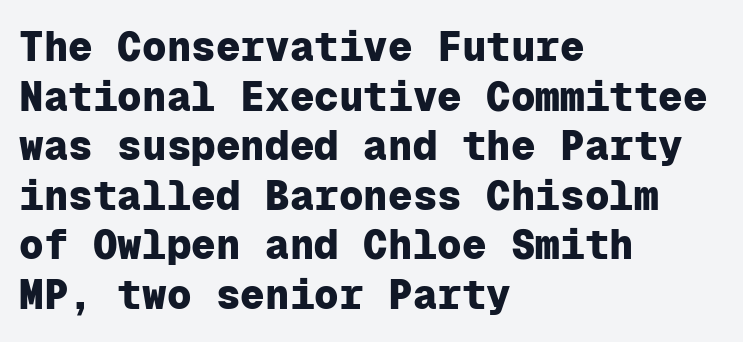
Left-aligned paragraph, ragged on the right. Inter-character spacing is left at the font's built-in metrics. Regarding serifs, this sample does without them. A dark, heavy texture on the line: the type is bold. Lines of text with bare space underneath.
